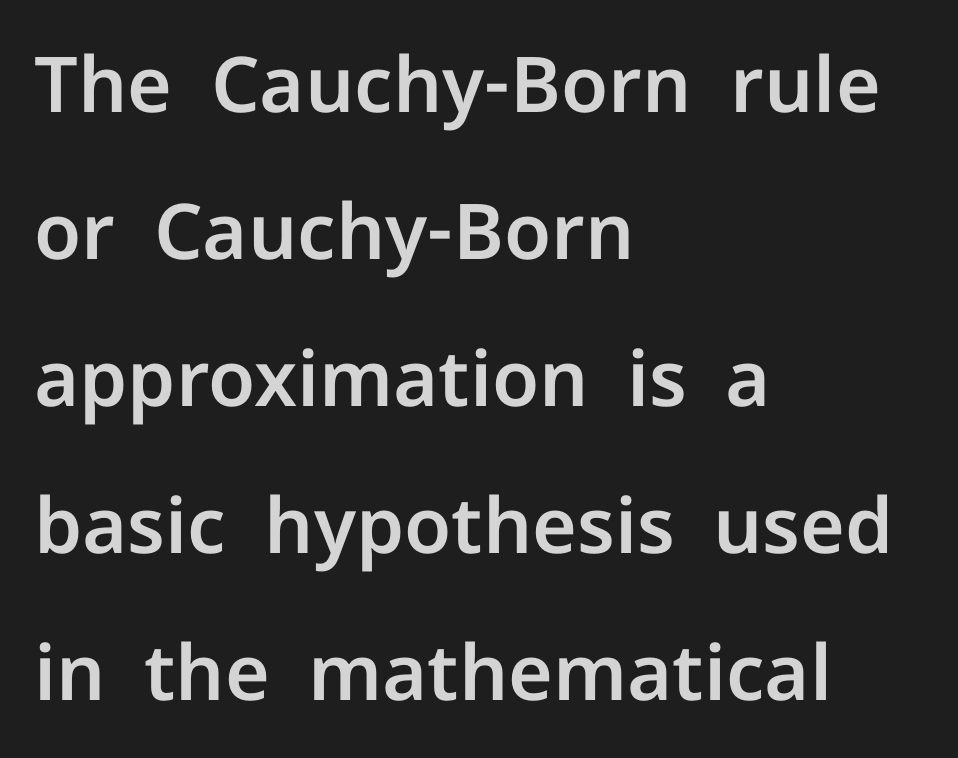
{"serif": "no", "italic": "no", "width": "normal", "stroke_contrast": "low", "x_height": "medium", "monospaced": "no", "underline": "no", "align": "left", "line_spacing": "loose", "line_spacing_ratio": 1.91, "letter_spacing": "normal", "letter_spacing_em": 0.0, "glyph_px": 77}
